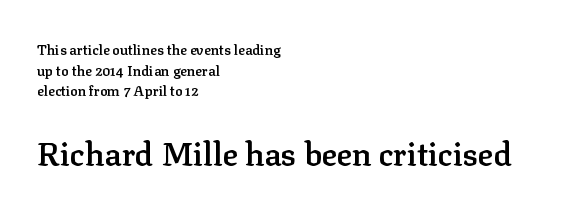
{"serif": "yes", "italic": "no", "bold": "semi", "weight": "semibold", "width": "normal", "stroke_contrast": "low", "x_height": "medium", "monospaced": "no", "underline": "no", "align": "left", "line_spacing": "normal", "line_spacing_ratio": 1.48, "letter_spacing": "normal", "letter_spacing_em": 0.0, "larger_block": "second", "size_ratio": 2.29, "glyph_px": 32}
